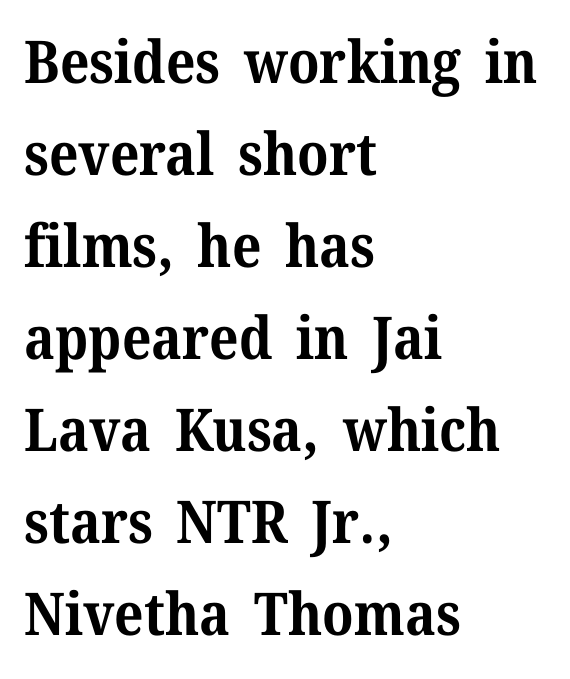
The letters stand straight up with perfectly vertical stems. Heavy, bold letterforms. Unlike a clean sans, this face finishes its strokes with serifs. These lines are rendered in a variable-pitch font. Default kerning and tracking; the words read as compact shapes. Each line starts at the same left margin while the right side varies.
